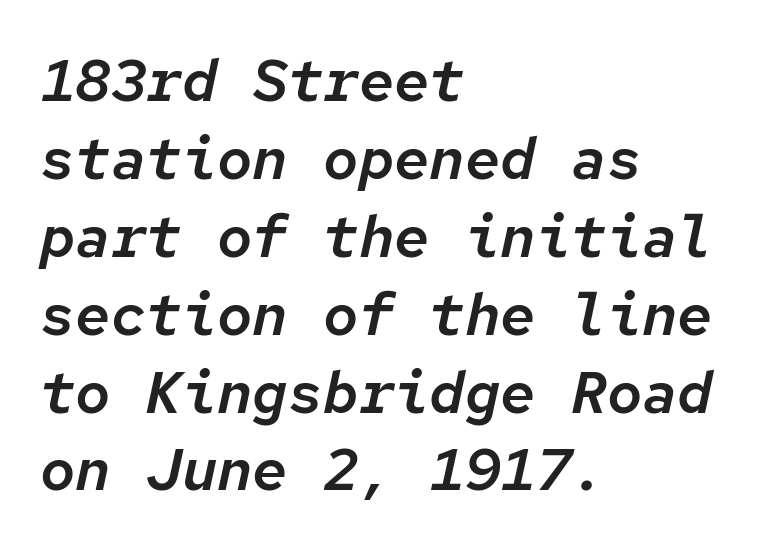
Q: Is the text italic (slanted)? A: Yes, it leans right by about 12 degrees.
Q: Is the text underlined? A: No.
Q: How is the paragraph aligned? A: Left-aligned.
Q: Is the spacing between letters normal or unusually wide? A: Normal.
Q: Is the spacing between lines tight, normal or loose? A: Normal.
Q: Width (condensed, normal, or wide)? A: Normal.
Q: Stroke contrast? A: Low.
Q: x-height? A: Medium.
Q: Monospaced? A: Yes.
